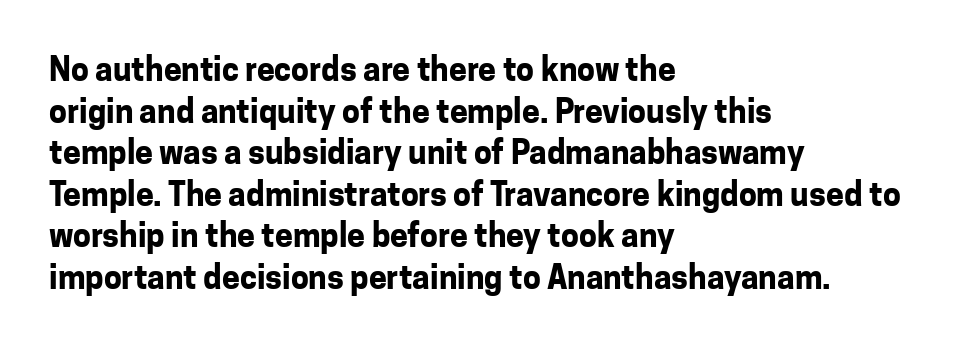
Vertically, the passage feels balanced, rows spaced as you'd expect. Layout note: lines flush left. The face used here is a sans, in the tradition of grotesques and geometrics. What stands out about the letter spacing? Nothing — it is the standard amount.
